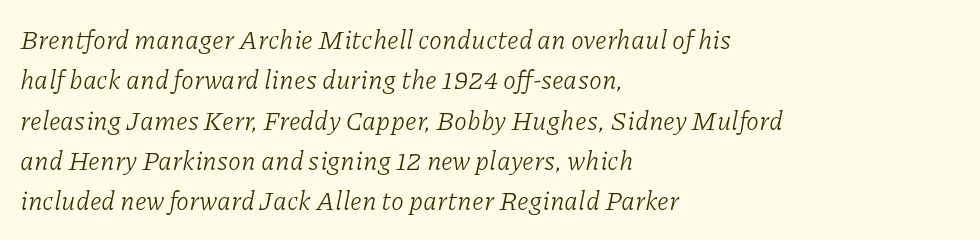
The image shows 26 px text type, italic (leaning right); set left-aligned, normal line spacing (1.55x), normal letter spacing, not underlined.
